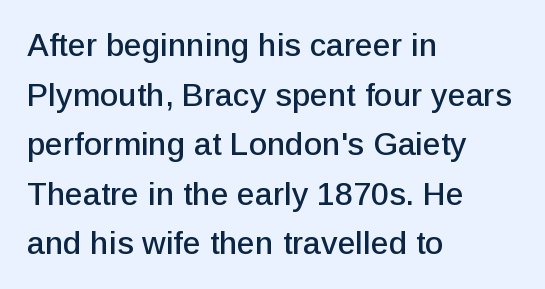
Normally led — the rows are evenly, conventionally spaced. The letters advance in unequal steps, a hallmark of proportional type. Honestly, the letter spacing is just normal — you wouldn't notice it. Short and long lines alike share a common starting point at left.
